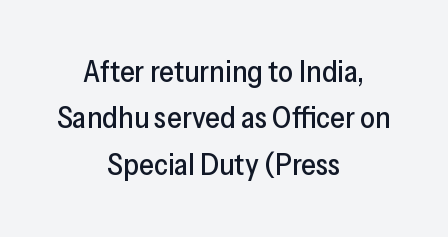
{"serif": "no", "italic": "no", "width": "normal", "stroke_contrast": "low", "x_height": "medium", "monospaced": "no", "underline": "no", "align": "center", "line_spacing": "normal", "line_spacing_ratio": 1.55, "letter_spacing": "normal", "letter_spacing_em": 0.0, "glyph_px": 30}
